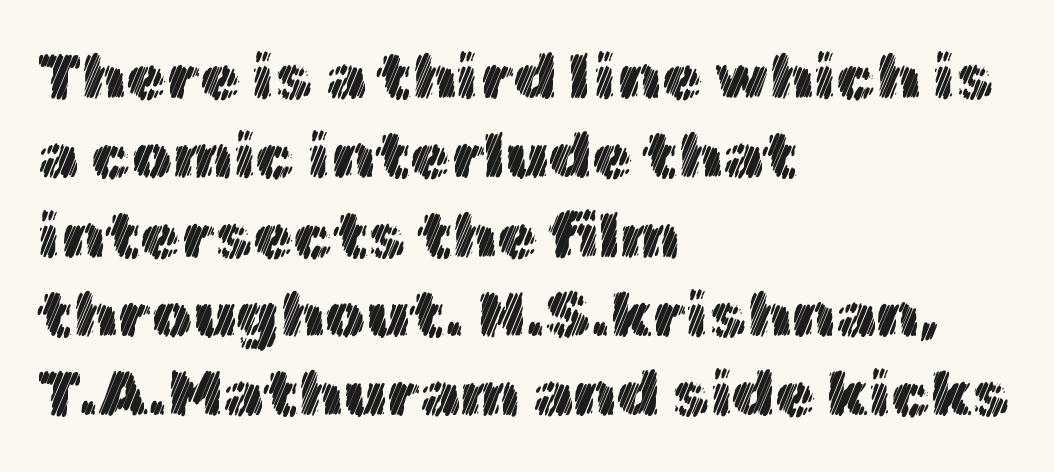
Do the letters lean? They stand straight. This sample has the flowing, uneven cadence of proportional lettering. The passage is arranged the way most books set body copy — flush left. Check under the words: just untouched page.
